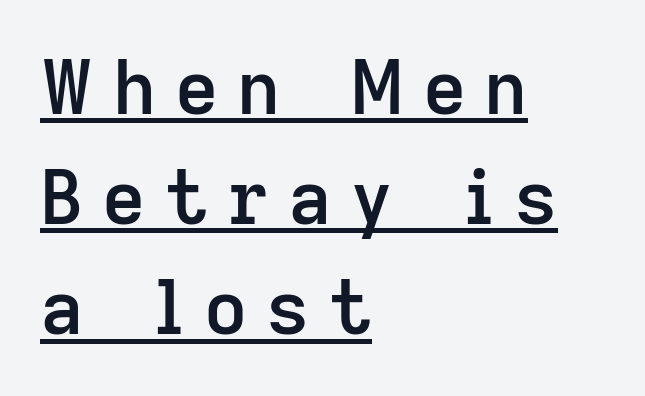
The lettering holds an erect, upright posture throughout. The letters carry no serifs — their stems end cleanly without finishing strokes. The letters are semibold — heavier than regular but short of a full bold. Underline: present.
